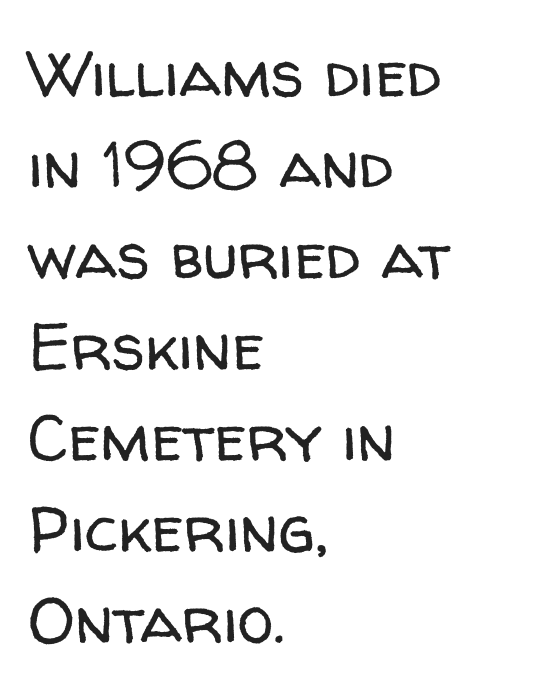
The image shows 65 px regular-weight sans-serif type, upright; set left-aligned, normal line spacing (1.4x), normal letter spacing, not underlined; low stroke contrast and a medium x-height.
